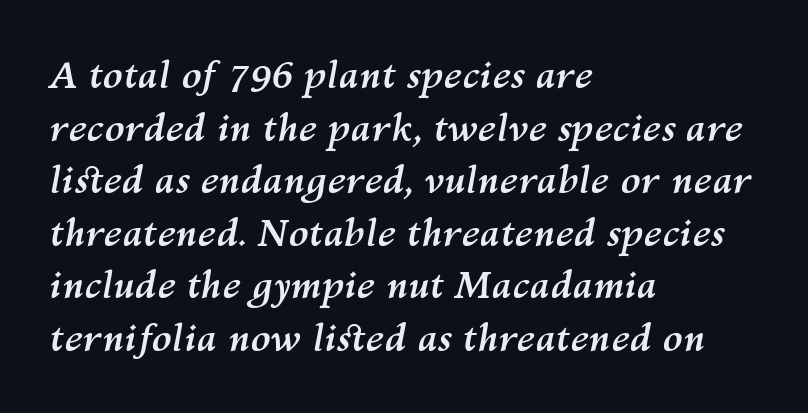
The image shows 37 px semibold type, italic (leaning right); set left-aligned, normal line spacing (1.42x), normal letter spacing, not underlined; medium stroke contrast and a medium x-height.
